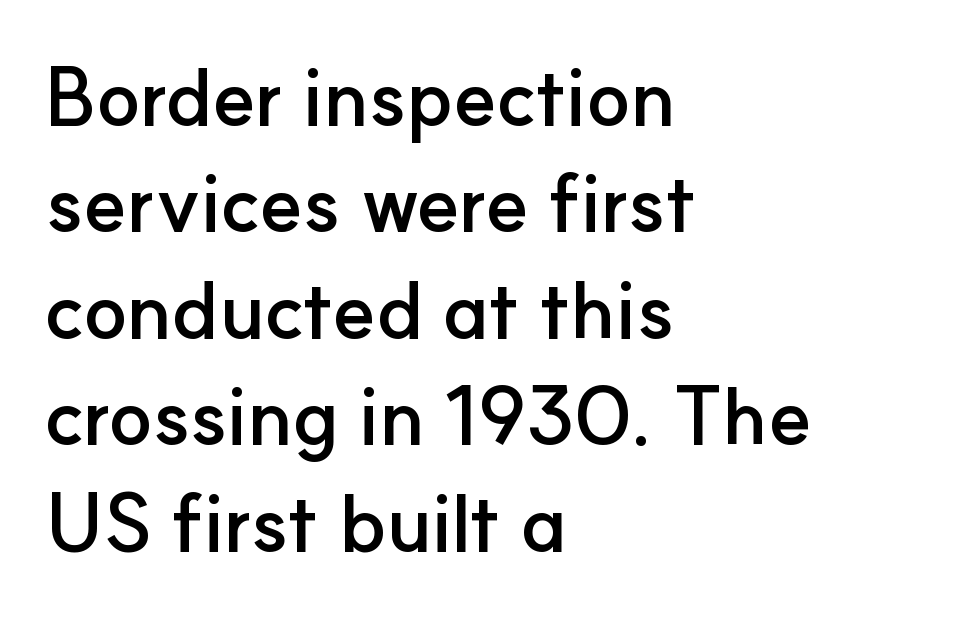
Q: Is the text bold? A: Yes.
Q: Is the text italic (slanted)? A: No, it is upright.
Q: Is the typeface a serif or a sans-serif typeface? A: Sans-serif.
Q: Is the text underlined? A: No.
Q: How is the paragraph aligned? A: Left-aligned.
Q: Is the spacing between letters normal or unusually wide? A: Normal.
Q: Is the spacing between lines tight, normal or loose? A: Normal.
Q: Width (condensed, normal, or wide)? A: Normal.
Q: Stroke contrast? A: Low.
Q: x-height? A: Small.
Q: Monospaced? A: No.
